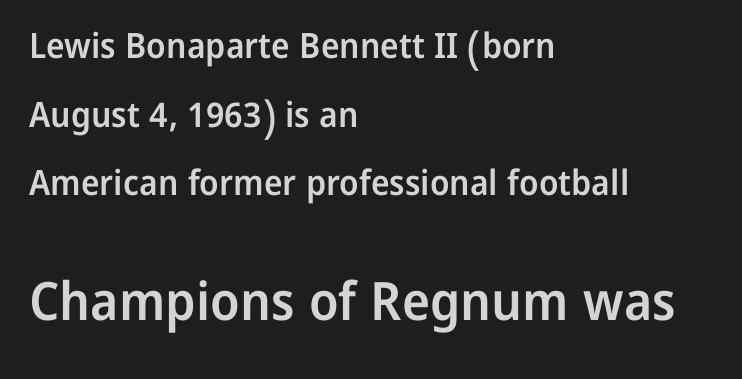
The image shows 53 px semibold sans-serif type, upright; set left-aligned, loose line spacing (1.96x), normal letter spacing, not underlined; the second (bottom) block is 1.51x larger; low stroke contrast and a medium x-height.
